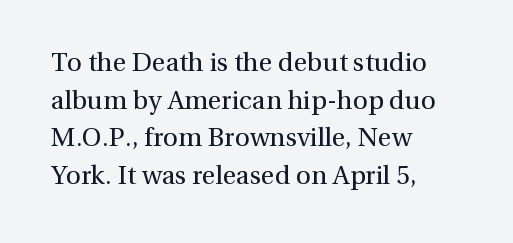
This sample is left-justified, so line endings fall wherever the words run out. Short note: letters normally spaced. These lines were composed using upright roman letters. Nothing heavy about these letters — not bold at all. The glyphs are unaccompanied by any horizontal stroke below them. Quick note: interline space is typical.
